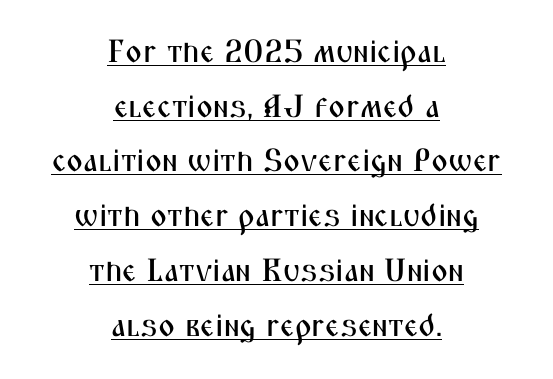
The image shows 32 px condensed sans-serif type, upright; set centered, line spacing 1.71x, normal letter spacing, underlined; medium stroke contrast and a medium x-height.
